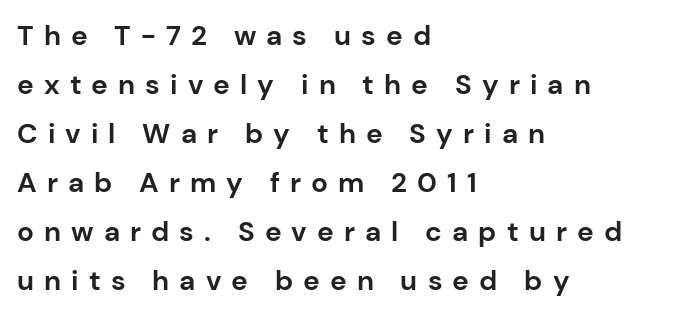
Q: Is the text bold? A: Yes.
Q: Is the text italic (slanted)? A: No, it is upright.
Q: Is the typeface a serif or a sans-serif typeface? A: Sans-serif.
Q: Is the text underlined? A: No.
Q: How is the paragraph aligned? A: Left-aligned.
Q: Is the spacing between letters normal or unusually wide? A: Unusually wide.
Q: Width (condensed, normal, or wide)? A: Normal.
Q: Stroke contrast? A: Low.
Q: x-height? A: Medium.
Q: Monospaced? A: No.
